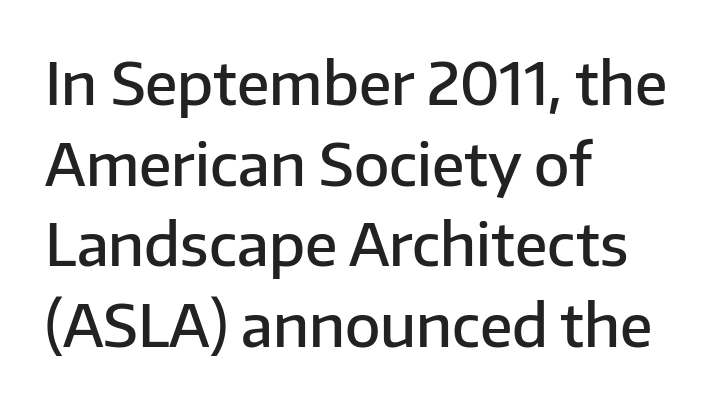
{"serif": "no", "italic": "no", "bold": "semi", "weight": "semibold", "width": "normal", "stroke_contrast": "low", "x_height": "medium", "monospaced": "no", "underline": "no", "align": "left", "line_spacing": "normal", "line_spacing_ratio": 1.39, "letter_spacing": "normal", "letter_spacing_em": 0.0, "glyph_px": 58}
